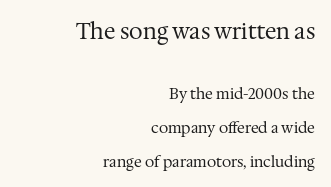
The ragged edge is on the left, which tells us the setting is flush right. Nothing heavy about these letters — not bold at all. Nobody drew a line under any word here. The space between consecutive lines is lavish. Typesetter's note — upper block bumped up in size, lower block left smaller. The type is set solid horizontally, with unmodified tracking.
